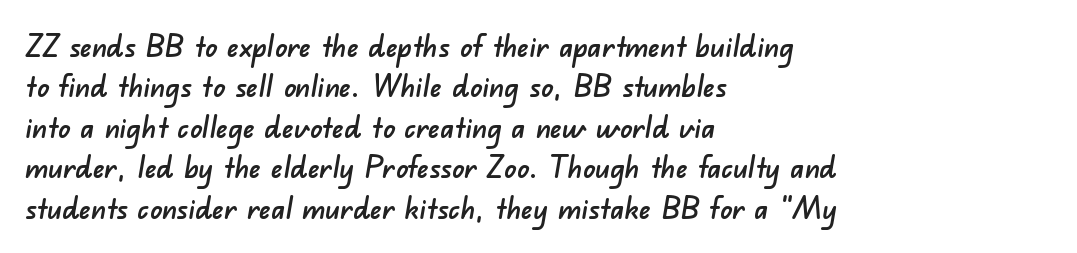
The image shows 30 px sans-serif type; set left-aligned, normal line spacing (1.35x), normal letter spacing, not underlined; low stroke contrast and a small x-height.
